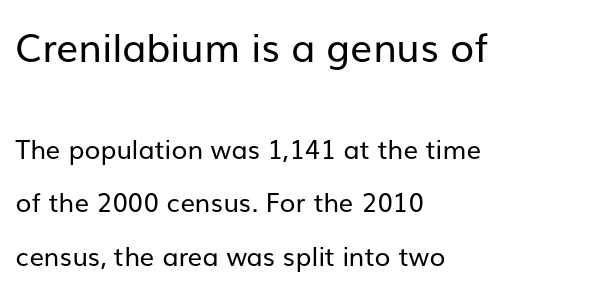
{"serif": "no", "italic": "no", "bold": "no", "weight": "regular", "width": "normal", "stroke_contrast": "low", "x_height": "medium", "monospaced": "no", "underline": "no", "align": "left", "line_spacing": "loose", "line_spacing_ratio": 2.06, "letter_spacing": "normal", "letter_spacing_em": 0.0, "larger_block": "first", "size_ratio": 1.5, "glyph_px": 39}
